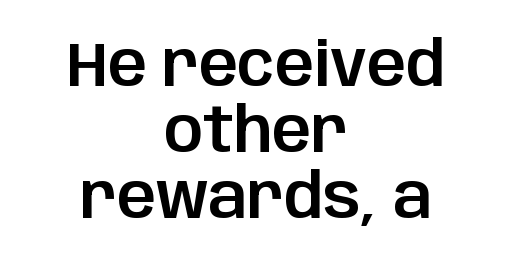
Descenders are the only things crossing below the line. The passage shown stacks its lines with hardly any gap. The letters stand upright; this is a roman face. The passage shown is typed in a proportional face where columns would drift.
